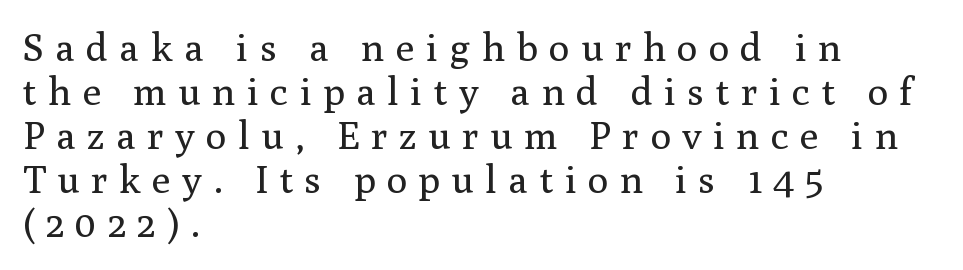
Q: Is the text bold? A: No.
Q: Is the text italic (slanted)? A: No, it is upright.
Q: Is the typeface a serif or a sans-serif typeface? A: Serif.
Q: Is the text underlined? A: No.
Q: How is the paragraph aligned? A: Left-aligned.
Q: Is the spacing between letters normal or unusually wide? A: Unusually wide.
Q: Is the spacing between lines tight, normal or loose? A: Tight.
Q: Width (condensed, normal, or wide)? A: Normal.
Q: Stroke contrast? A: Medium.
Q: x-height? A: Medium.
Q: Monospaced? A: No.
